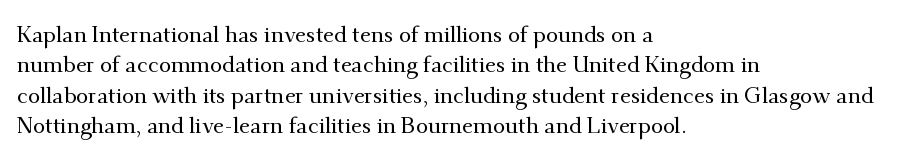
Descenders are the only things crossing below the line. The paragraph has a hard left edge and a soft right edge. Nothing unusual about the tracking: characters are spaced as the font intends. Vertically, the passage feels balanced, rows spaced as you'd expect. If you drew a line through each stem, it would be perfectly vertical.
